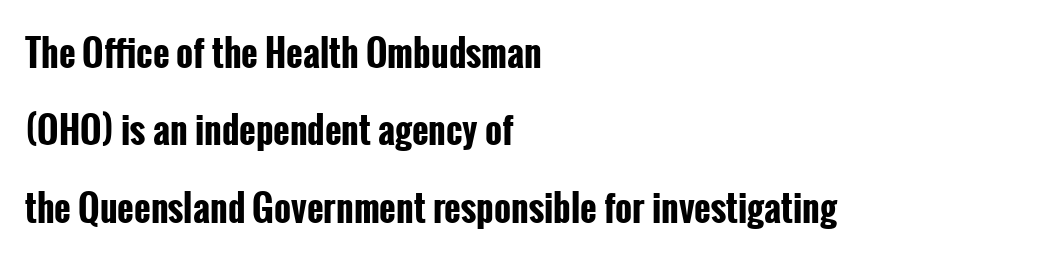
Q: Is the text bold? A: Yes.
Q: Is the text italic (slanted)? A: No, it is upright.
Q: Is the typeface a serif or a sans-serif typeface? A: Sans-serif.
Q: Is the text underlined? A: No.
Q: How is the paragraph aligned? A: Left-aligned.
Q: Is the spacing between letters normal or unusually wide? A: Normal.
Q: Is the spacing between lines tight, normal or loose? A: Loose.
Q: Width (condensed, normal, or wide)? A: Condensed.
Q: Stroke contrast? A: Low.
Q: x-height? A: Medium.
Q: Monospaced? A: No.
